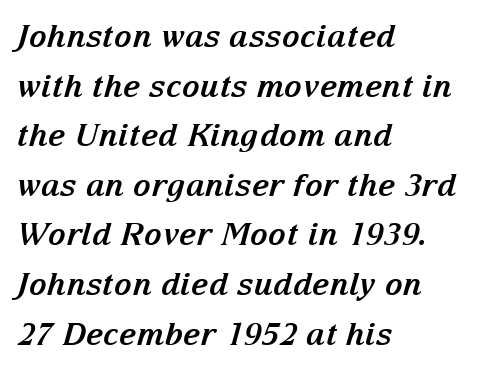
These lines are set flush left with a ragged right edge. Varying glyph widths throughout — classic text-font behaviour. Style check: oblique. What stands out about the letter spacing? Nothing — it is the standard amount. To sum up the face: it has serifs. Compared with an ordinary text face, these strokes are far heavier — a full bold.
